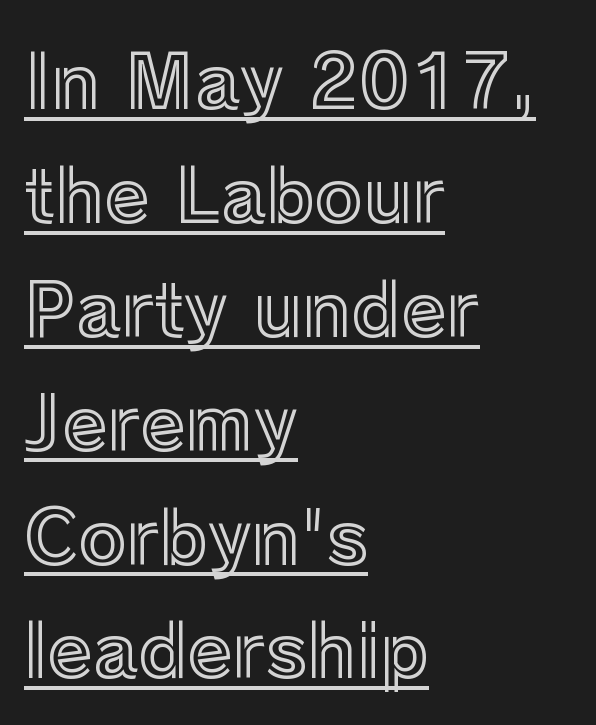
Q: Is the text italic (slanted)? A: No, it is upright.
Q: Is the text underlined? A: Yes.
Q: How is the paragraph aligned? A: Left-aligned.
Q: Is the spacing between letters normal or unusually wide? A: Normal.
Q: Is the spacing between lines tight, normal or loose? A: Normal.
Q: Width (condensed, normal, or wide)? A: Normal.
Q: x-height? A: Medium.
Q: Monospaced? A: No.
